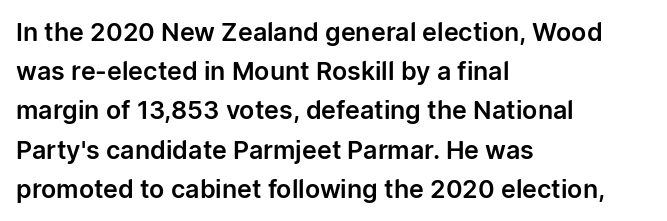
Q: Is the text italic (slanted)? A: No, it is upright.
Q: Is the text underlined? A: No.
Q: How is the paragraph aligned? A: Left-aligned.
Q: Is the spacing between letters normal or unusually wide? A: Normal.
Q: Is the spacing between lines tight, normal or loose? A: Normal.
